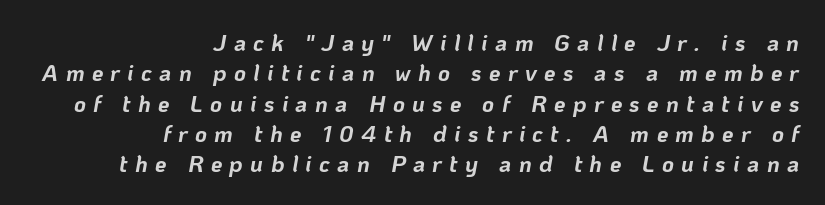
Q: Is the text bold? A: Yes.
Q: Is the text italic (slanted)? A: Yes, it leans right by about 10 degrees.
Q: Is the text underlined? A: No.
Q: How is the paragraph aligned? A: Right-aligned.
Q: Is the spacing between letters normal or unusually wide? A: Unusually wide.
Q: Is the spacing between lines tight, normal or loose? A: Normal.
